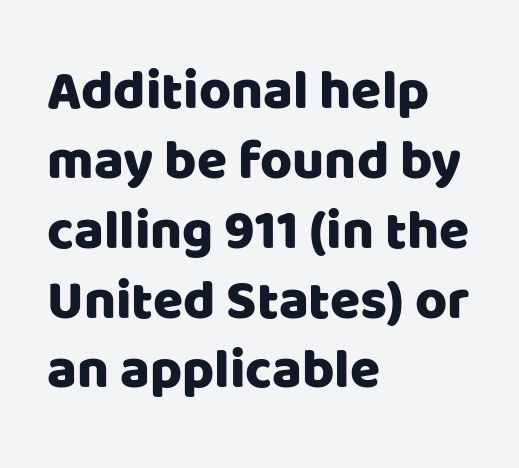
{"serif": "no", "italic": "no", "width": "normal", "stroke_contrast": "low", "x_height": "large", "monospaced": "no", "underline": "no", "align": "left", "line_spacing": "normal", "line_spacing_ratio": 1.27, "letter_spacing": "normal", "letter_spacing_em": 0.0, "glyph_px": 55}
